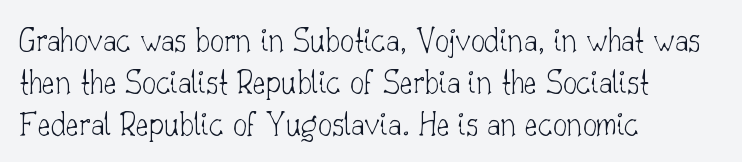
{"serif": "yes", "italic": "no", "bold": "no", "weight": "thin", "width": "normal", "stroke_contrast": "low", "x_height": "small", "monospaced": "no", "underline": "no", "align": "left", "line_spacing_ratio": 1.2, "letter_spacing": "normal", "letter_spacing_em": 0.0, "glyph_px": 35}
